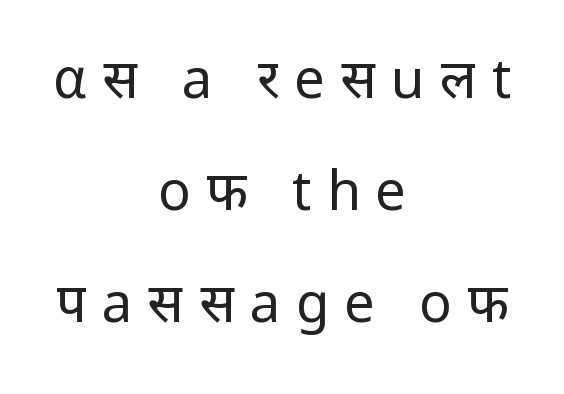
Q: Is the text bold? A: No.
Q: Is the text italic (slanted)? A: No, it is upright.
Q: Is the typeface a serif or a sans-serif typeface? A: Sans-serif.
Q: Is the text underlined? A: No.
Q: How is the paragraph aligned? A: Centered.
Q: Is the spacing between letters normal or unusually wide? A: Unusually wide.
Q: Is the spacing between lines tight, normal or loose? A: Loose.
Q: Width (condensed, normal, or wide)? A: Normal.
Q: Stroke contrast? A: Low.
Q: x-height? A: Medium.
Q: Monospaced? A: No.
